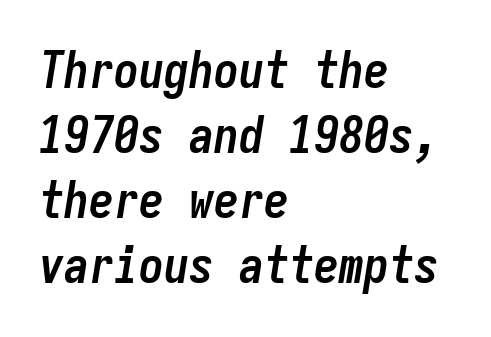
The specimen reads as italic at a glance. A typesetter would call this monospace, since all characters share one set width. Unmarked baselines from the first word to the last. Does the weight exceed regular? Yes, all the way to bold. Caption: standard tracking, unaltered. The lines sit at an ordinary, default distance from one another.
